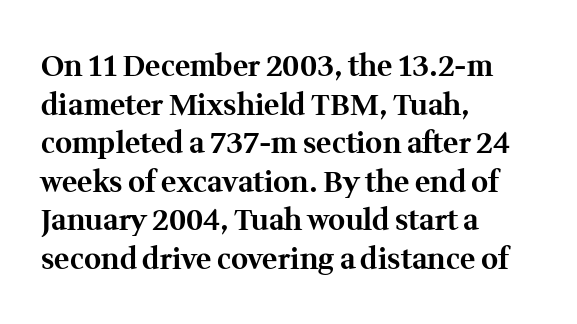
Q: Is the text bold? A: Yes.
Q: Is the text italic (slanted)? A: No, it is upright.
Q: Is the typeface a serif or a sans-serif typeface? A: Serif.
Q: Is the text underlined? A: No.
Q: How is the paragraph aligned? A: Left-aligned.
Q: Is the spacing between letters normal or unusually wide? A: Normal.
Q: Is the spacing between lines tight, normal or loose? A: Normal.
Q: Width (condensed, normal, or wide)? A: Normal.
Q: Stroke contrast? A: Medium.
Q: x-height? A: Medium.
Q: Monospaced? A: No.
